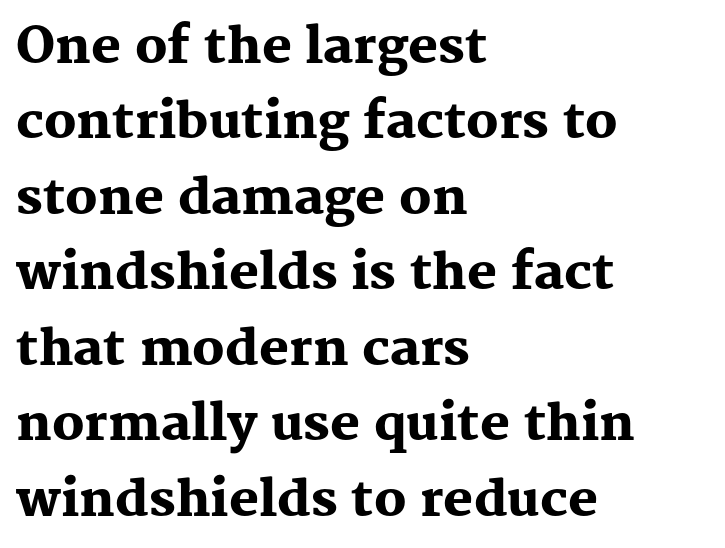
The type family on display is of the serif kind. The passage shown is typed in a proportional face where columns would drift. The space directly below the letters is spotless. This sample is left-justified, so line endings fall wherever the words run out.
